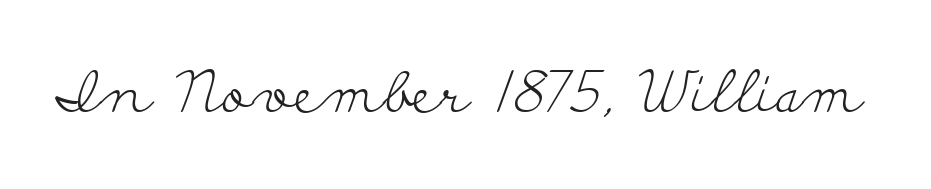
Note: serifs present on the glyphs. Heft: none added — not bold. Looks like regular typesetting: each glyph gets only the width it needs. Lines of text with bare space underneath.
